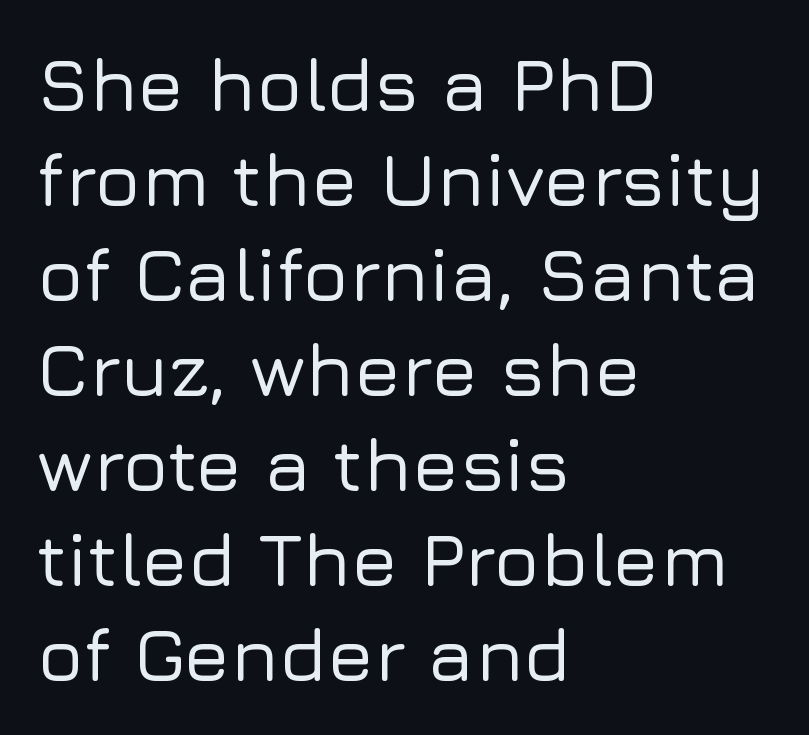
{"serif": "no", "italic": "no", "width": "normal", "stroke_contrast": "low", "x_height": "medium", "monospaced": "no", "underline": "no", "align": "left", "line_spacing": "normal", "line_spacing_ratio": 1.25, "letter_spacing": "normal", "letter_spacing_em": 0.0, "glyph_px": 76}
